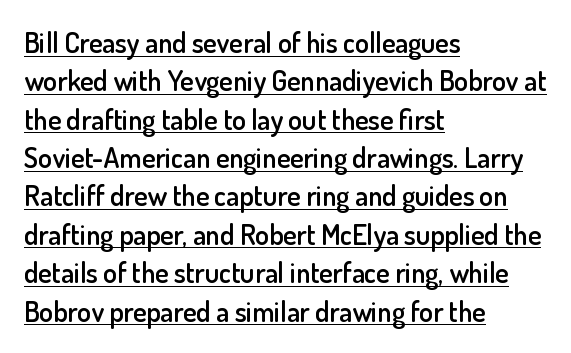
Style check: upright. Bold? Not quite — semibold, heavier than regular but stopping short. The rendering uses a moderate line-height, typical for paragraphs. The letters advance in unequal steps, a hallmark of proportional type. The letters carry no serifs — their stems end cleanly without finishing strokes.
